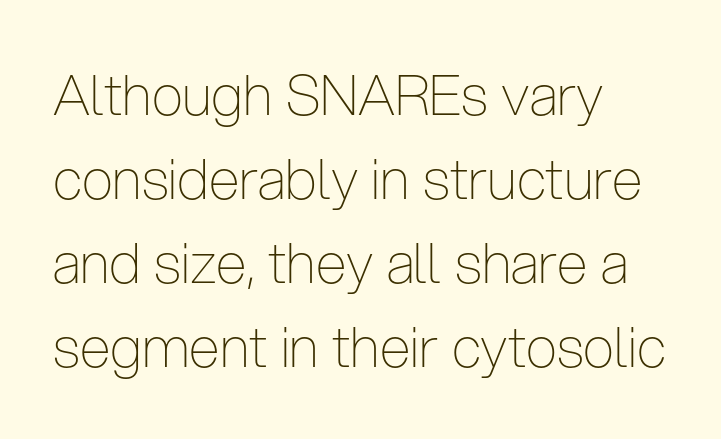
{"serif": "no", "italic": "no", "bold": "no", "weight": "thin", "width": "condensed", "stroke_contrast": "low", "x_height": "medium", "monospaced": "no", "underline": "no", "align": "left", "line_spacing": "normal", "line_spacing_ratio": 1.5, "letter_spacing": "normal", "letter_spacing_em": 0.0, "glyph_px": 56}
